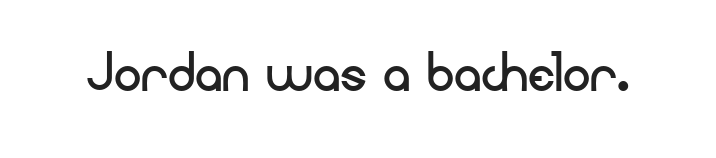
{"serif": "no", "italic": "no", "bold": "no", "weight": "regular", "width": "normal", "stroke_contrast": "low", "x_height": "small", "monospaced": "no", "underline": "no", "letter_spacing": "normal", "letter_spacing_em": 0.0, "glyph_px": 69}
